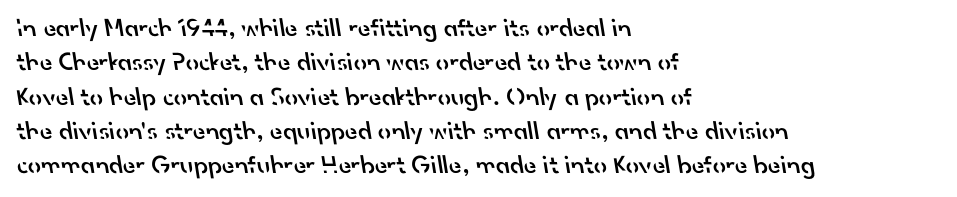
The image shows 26 px text type; set left-aligned, normal line spacing (1.32x), normal letter spacing, not underlined.
